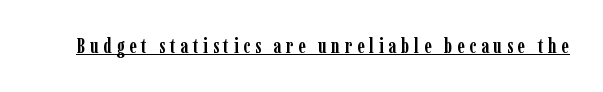
The letters are spread apart with noticeably loose tracking. This sample carries an underscore along the baseline area. Tall strokes in this sample are plumb rather than angled. On the weight axis this lands at bold, roughly 700.
